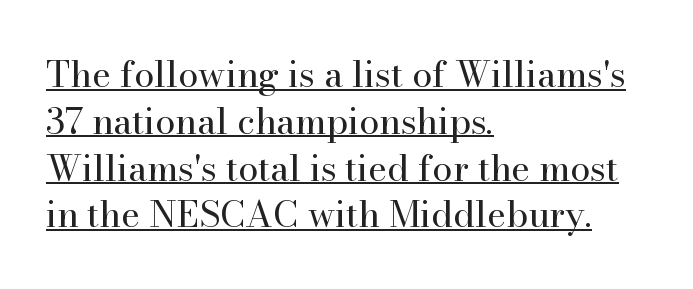
The image shows 36 px regular-weight serif type, upright; set left-aligned, normal line spacing (1.3x), normal letter spacing, underlined; high stroke contrast and a small x-height.
